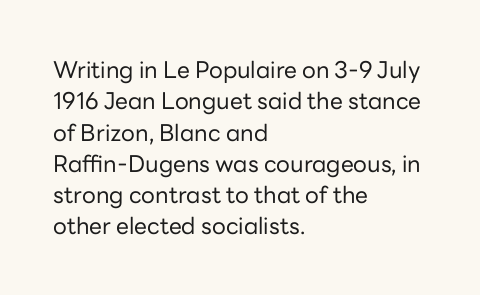
The image shows 23 px text type, upright; set left-aligned, normal line spacing (1.36x), normal letter spacing, not underlined.
